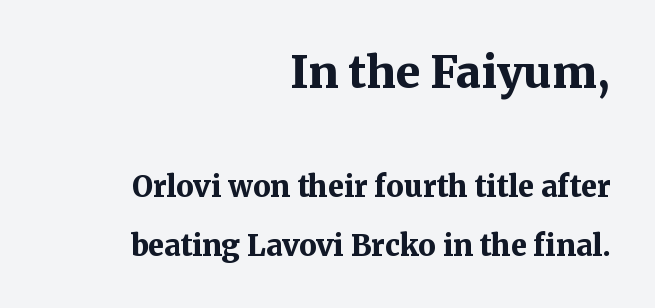
The image shows 44 px bold serif type, upright; set right-aligned, loose line spacing (2.02x), normal letter spacing, not underlined; the first (top) block is 1.52x larger; medium stroke contrast and a medium x-height.
